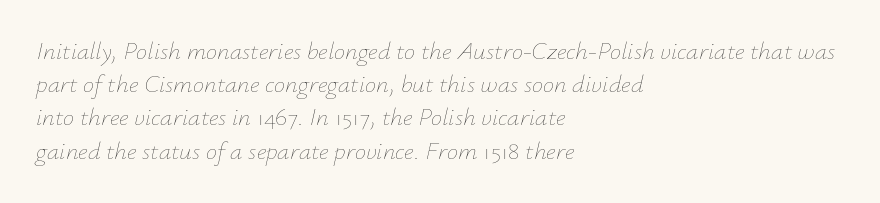
Characters follow at the spacing the type designer built in. Notice how the passage keeps a crisp vertical edge on the left only. Evenly set lines give the paragraph a standard silhouette. Each stroke keeps to a modest, everyday thickness or less.
